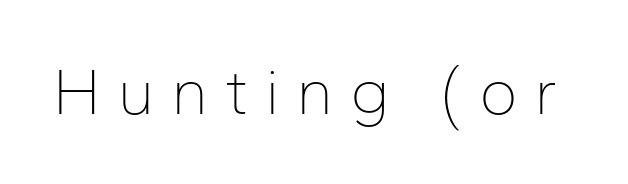
The image shows 66 px thin sans-serif type, upright; set unusually wide letter spacing (+0.25 em), not underlined; low stroke contrast and a medium x-height.
